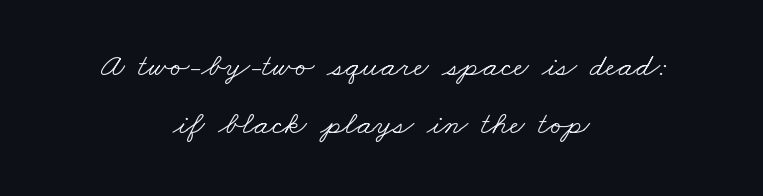
{"serif": "yes", "bold": "no", "weight": "light", "width": "wide", "stroke_contrast": "low", "x_height": "small", "monospaced": "no", "underline": "no", "align": "center", "line_spacing_ratio": 1.75, "letter_spacing": "normal", "letter_spacing_em": 0.0, "glyph_px": 33}
